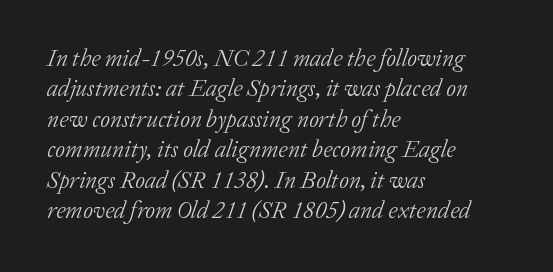
{"italic": "yes", "lean": "right", "slant_degrees": 20, "bold": "no", "underline": "no", "align": "left", "line_spacing": "normal", "line_spacing_ratio": 1.27, "letter_spacing": "normal", "letter_spacing_em": 0.0, "glyph_px": 24}
